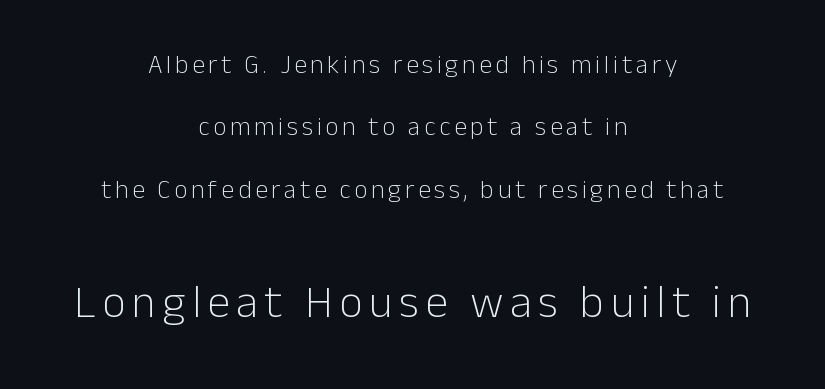
Q: Is the text bold? A: No.
Q: Is the text italic (slanted)? A: No, it is upright.
Q: Is the typeface a serif or a sans-serif typeface? A: Sans-serif.
Q: Is the text underlined? A: No.
Q: How is the paragraph aligned? A: Centered.
Q: Is the spacing between lines tight, normal or loose? A: Loose.
Q: Which block of text is set in a larger size, the first (top) or the second (bottom)? A: The second (bottom) one.
Q: Width (condensed, normal, or wide)? A: Normal.
Q: Stroke contrast? A: Low.
Q: x-height? A: Medium.
Q: Monospaced? A: No.
